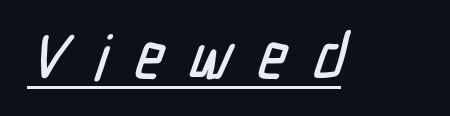
The image shows 61 px condensed sans-serif type; set unusually wide letter spacing (+0.44 em), underlined; low stroke contrast and a medium x-height.
